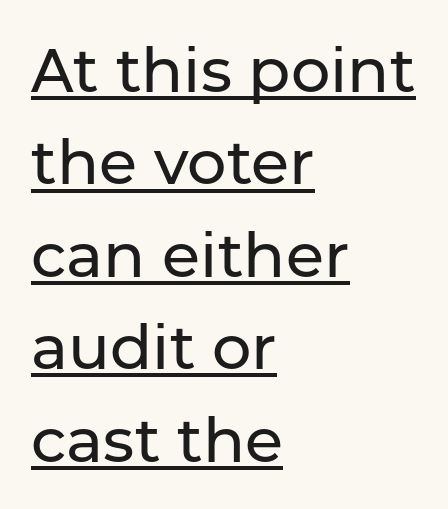
The image shows 62 px sans-serif type, upright; set left-aligned, normal line spacing (1.49x), normal letter spacing, underlined; low stroke contrast and a medium x-height.
